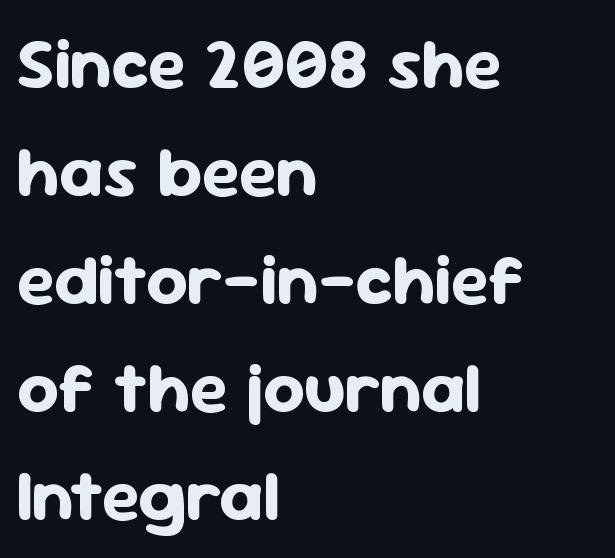
The type is set solid horizontally, with unmodified tracking. In CSS terms this would be text-align: left. When letters stand straight like this, we call the style roman or upright. A dark, heavy texture on the line: the type is bold. Whoever set this chose a conventional vertical rhythm.
